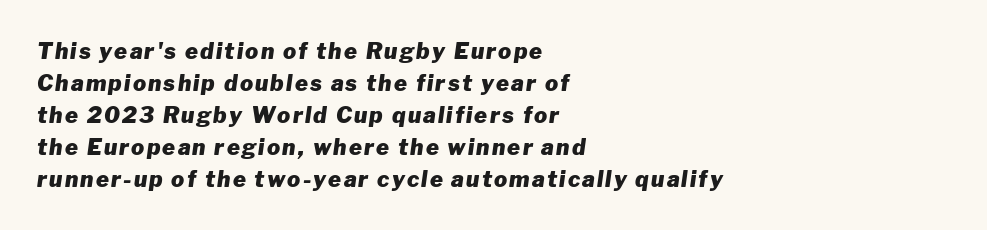
Clear beneath every line of the passage. You can tell it's italic because the verticals aren't actually vertical. The font is running at its bold setting. The rendering anchors every line to the left-hand side. The leading is moderate, giving the passage an even texture.
